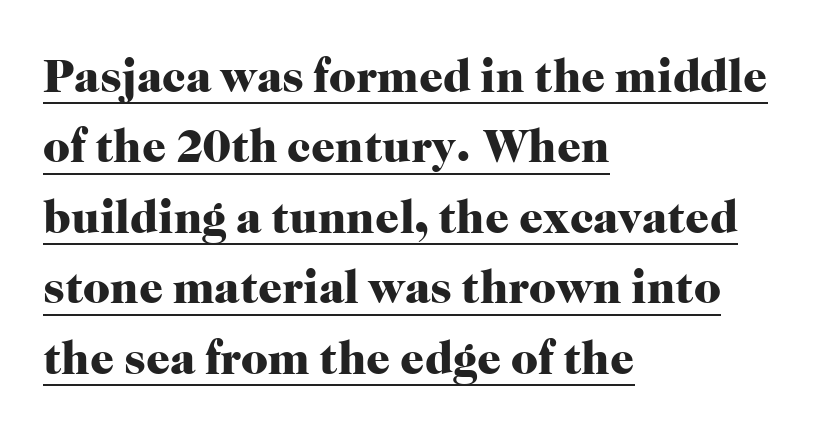
{"serif": "yes", "italic": "no", "bold": "yes", "weight": "heavy", "width": "normal", "stroke_contrast": "high", "x_height": "medium", "monospaced": "no", "underline": "yes", "align": "left", "line_spacing": "normal", "line_spacing_ratio": 1.5, "letter_spacing": "normal", "letter_spacing_em": 0.0, "glyph_px": 47}
